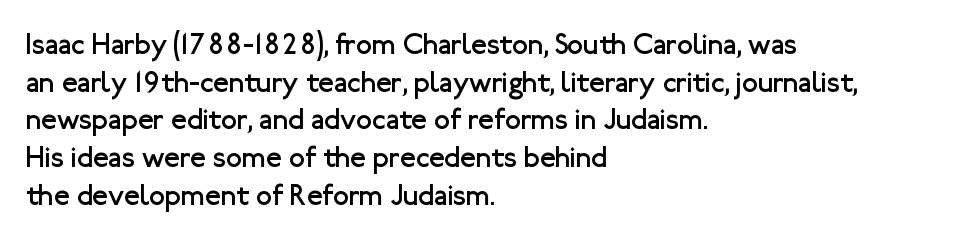
{"serif": "no", "italic": "no", "bold": "no", "weight": "regular", "width": "normal", "stroke_contrast": "low", "x_height": "medium", "monospaced": "no", "underline": "no", "align": "left", "line_spacing": "normal", "line_spacing_ratio": 1.3, "letter_spacing": "normal", "letter_spacing_em": 0.0, "glyph_px": 29}
